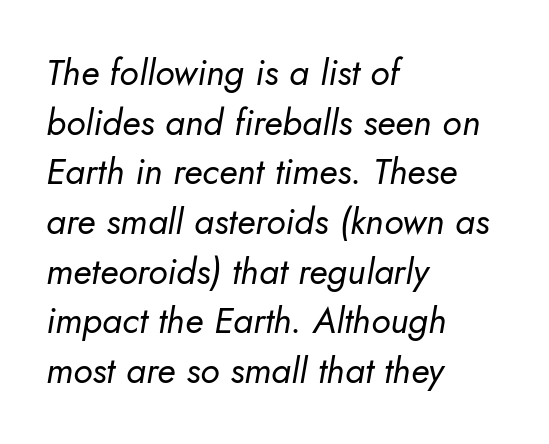
These lines stack with their left ends in a neat column. This block has exactly the height ordinary leading produces. The gaps between neighbouring characters are ordinary and unremarkable. Caption: face not bold, strokes unweighted.
